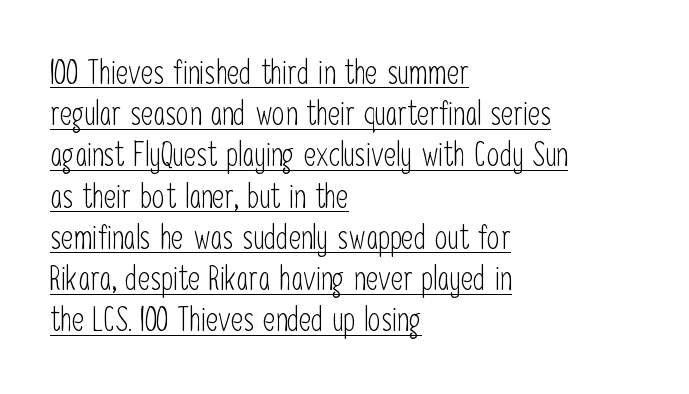
Q: Is the text bold? A: No.
Q: Is the text italic (slanted)? A: No, it is upright.
Q: Is the typeface a serif or a sans-serif typeface? A: Sans-serif.
Q: Is the text underlined? A: Yes.
Q: How is the paragraph aligned? A: Left-aligned.
Q: Is the spacing between letters normal or unusually wide? A: Normal.
Q: Is the spacing between lines tight, normal or loose? A: Normal.
Q: Width (condensed, normal, or wide)? A: Condensed.
Q: Stroke contrast? A: Low.
Q: x-height? A: Medium.
Q: Monospaced? A: No.
